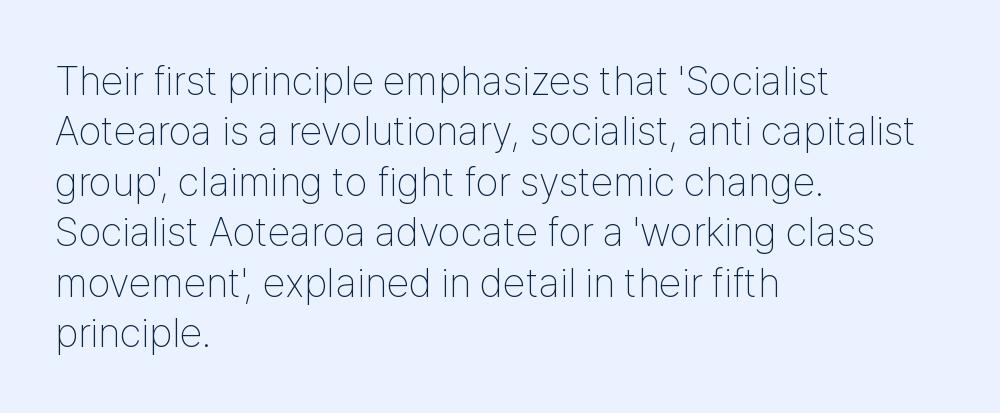
Q: Is the text bold? A: No.
Q: Is the text italic (slanted)? A: No, it is upright.
Q: Is the typeface a serif or a sans-serif typeface? A: Sans-serif.
Q: Is the text underlined? A: No.
Q: How is the paragraph aligned? A: Left-aligned.
Q: Is the spacing between letters normal or unusually wide? A: Normal.
Q: Width (condensed, normal, or wide)? A: Condensed.
Q: Stroke contrast? A: Low.
Q: x-height? A: Medium.
Q: Monospaced? A: No.
